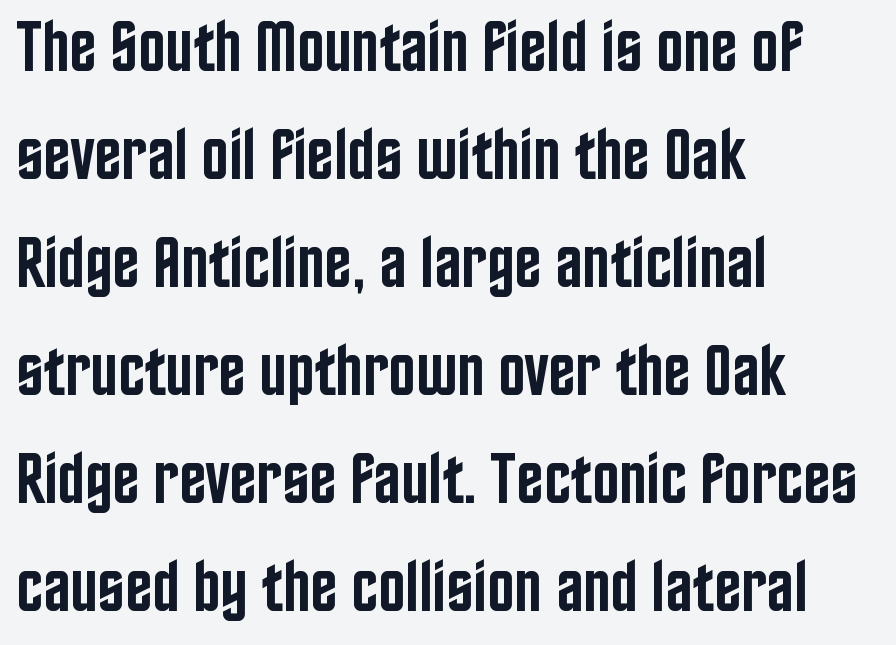
Q: Is the text bold? A: Semi-bold.
Q: Is the text italic (slanted)? A: No, it is upright.
Q: Is the typeface a serif or a sans-serif typeface? A: Sans-serif.
Q: Is the text underlined? A: No.
Q: How is the paragraph aligned? A: Left-aligned.
Q: Is the spacing between letters normal or unusually wide? A: Normal.
Q: Is the spacing between lines tight, normal or loose? A: Normal.
Q: Width (condensed, normal, or wide)? A: Condensed.
Q: Stroke contrast? A: Low.
Q: x-height? A: Large.
Q: Monospaced? A: No.
